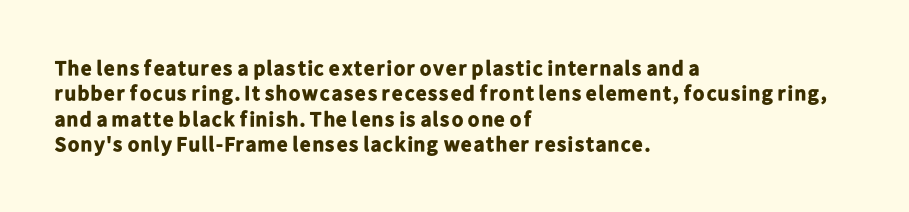
The image shows 21 px bold type, upright; set left-aligned, line spacing 1.21x, normal letter spacing, not underlined.
